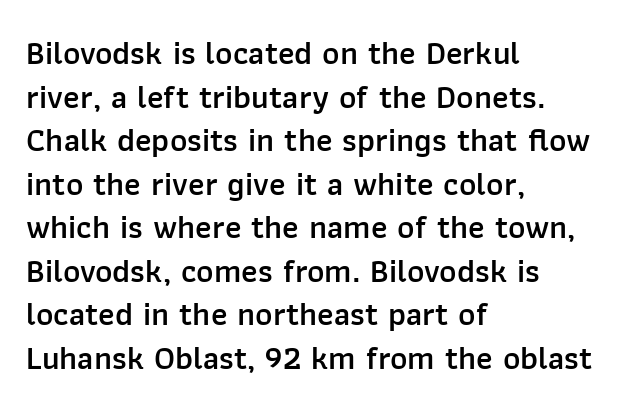
Q: Is the text bold? A: Semi-bold.
Q: Is the text italic (slanted)? A: No, it is upright.
Q: Is the typeface a serif or a sans-serif typeface? A: Sans-serif.
Q: Is the text underlined? A: No.
Q: How is the paragraph aligned? A: Left-aligned.
Q: Is the spacing between letters normal or unusually wide? A: Normal.
Q: Is the spacing between lines tight, normal or loose? A: Normal.
Q: Width (condensed, normal, or wide)? A: Normal.
Q: Stroke contrast? A: Low.
Q: x-height? A: Medium.
Q: Monospaced? A: No.
